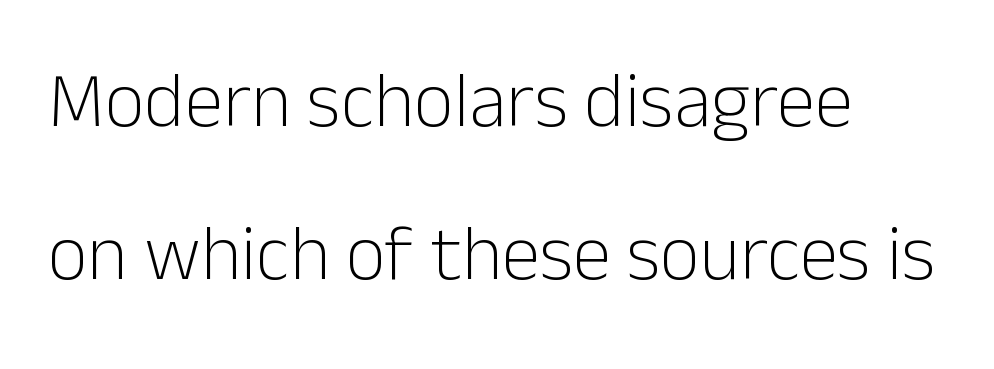
{"serif": "no", "italic": "no", "bold": "no", "weight": "light", "width": "normal", "stroke_contrast": "low", "x_height": "medium", "monospaced": "no", "underline": "no", "align": "left", "line_spacing": "loose", "line_spacing_ratio": 1.96, "letter_spacing": "normal", "letter_spacing_em": 0.0, "glyph_px": 78}
